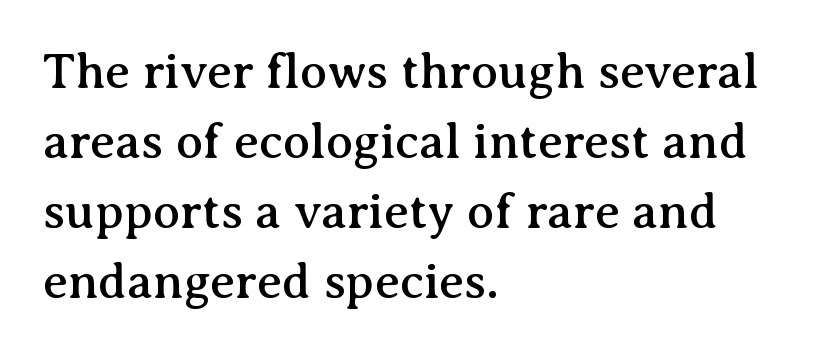
The image shows 50 px serif type, upright; set left-aligned, normal line spacing (1.4x), normal letter spacing, not underlined; medium stroke contrast and a medium x-height.
